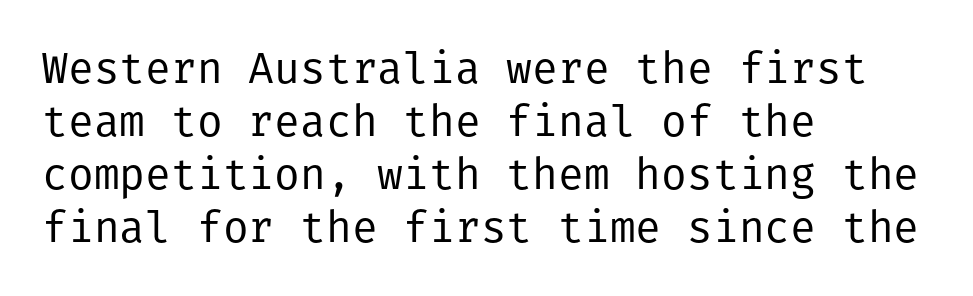
{"serif": "no", "italic": "no", "bold": "no", "weight": "regular", "width": "normal", "stroke_contrast": "low", "x_height": "medium", "underline": "no", "align": "left", "line_spacing_ratio": 1.23, "letter_spacing": "normal", "letter_spacing_em": 0.0, "glyph_px": 43}
